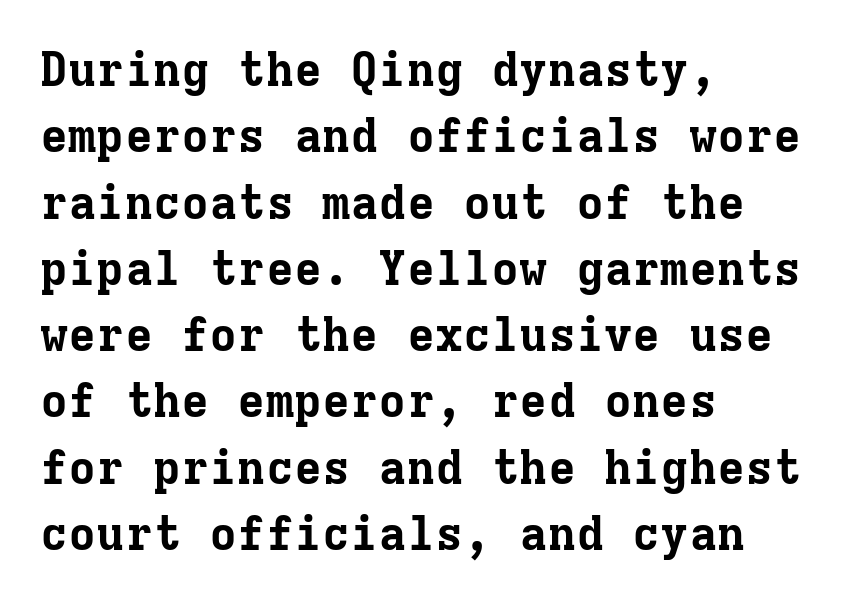
Every character sits straight up, as roman type does. Compared with typical body copy, the letter spacing here is the same. The glyphs have the mass of a bold cut. Does the leading feel generous? No, just average.
